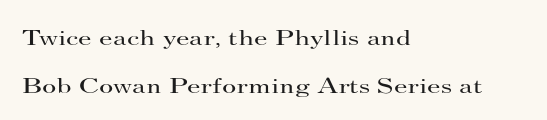
The image shows 22 px text type, upright; set left-aligned, loose line spacing (2.16x), normal letter spacing, not underlined.
